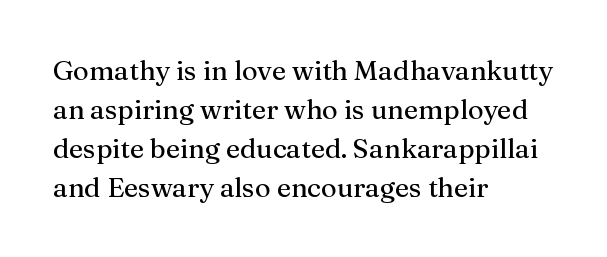
{"italic": "no", "underline": "no", "align": "left", "line_spacing": "normal", "line_spacing_ratio": 1.44, "letter_spacing": "normal", "letter_spacing_em": 0.0, "glyph_px": 27}
